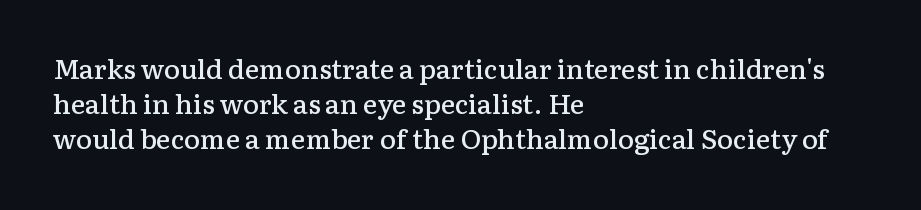
The image shows 27 px text type, upright; set left-aligned, normal line spacing (1.3x), normal letter spacing, not underlined.
